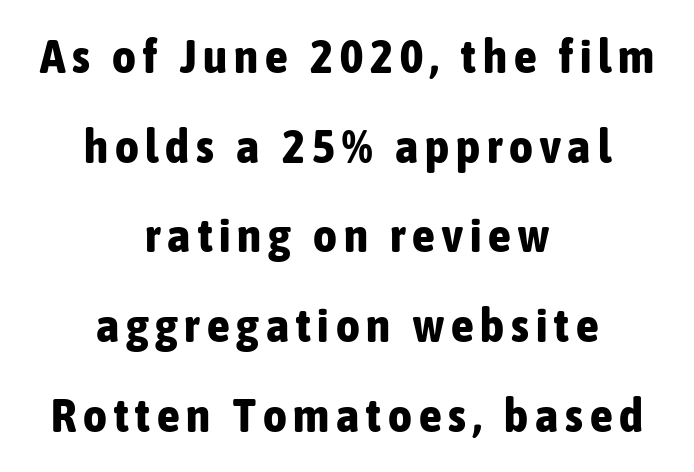
{"serif": "no", "italic": "no", "bold": "yes", "weight": "bold", "width": "condensed", "stroke_contrast": "low", "x_height": "medium", "monospaced": "no", "underline": "no", "align": "center", "line_spacing": "loose", "line_spacing_ratio": 1.95, "glyph_px": 46}
